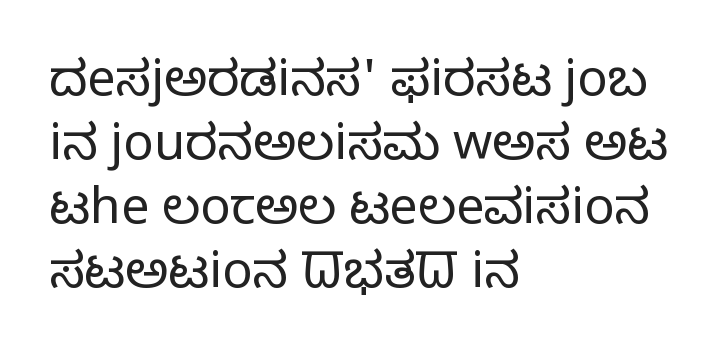
The image shows 50 px light sans-serif type, upright; set left-aligned, normal line spacing (1.28x), normal letter spacing, not underlined; low stroke contrast and a medium x-height.
